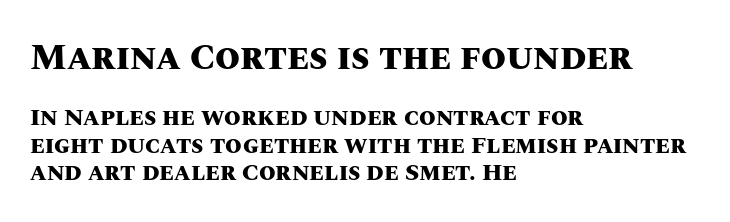
Q: Is the text bold? A: Yes.
Q: Is the text italic (slanted)? A: No, it is upright.
Q: Is the text underlined? A: No.
Q: How is the paragraph aligned? A: Left-aligned.
Q: Is the spacing between letters normal or unusually wide? A: Normal.
Q: Is the spacing between lines tight, normal or loose? A: Tight.
Q: Which block of text is set in a larger size, the first (top) or the second (bottom)? A: The first (top) one.
Q: Width (condensed, normal, or wide)? A: Normal.
Q: Stroke contrast? A: Medium.
Q: x-height? A: Large.
Q: Monospaced? A: No.
